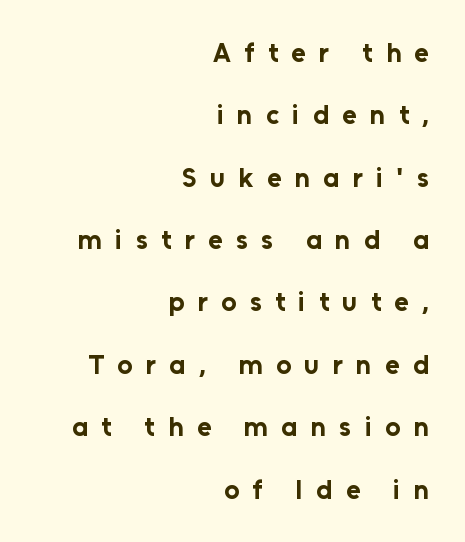
The image shows 27 px bold type, upright; set right-aligned, loose line spacing (2.31x), unusually wide letter spacing (+0.49 em), not underlined.
